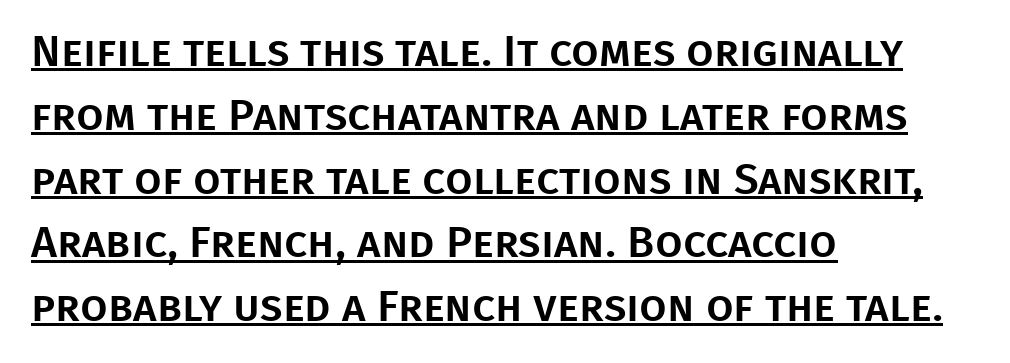
{"serif": "no", "italic": "no", "width": "normal", "stroke_contrast": "low", "x_height": "large", "monospaced": "no", "underline": "yes", "align": "left", "line_spacing": "normal", "line_spacing_ratio": 1.45, "letter_spacing": "normal", "letter_spacing_em": 0.0, "glyph_px": 44}
